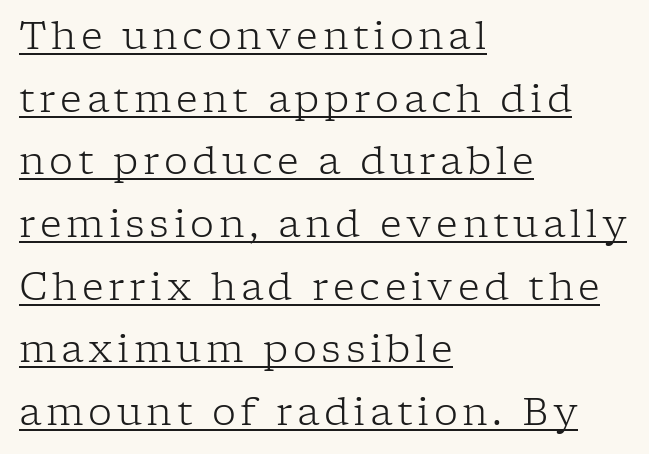
The image shows 38 px light serif type, upright; set left-aligned, normal line spacing (1.65x), underlined; low stroke contrast and a medium x-height.
